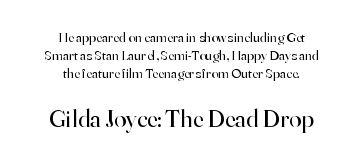
Q: Is the text bold? A: No.
Q: Is the text italic (slanted)? A: No, it is upright.
Q: Is the text underlined? A: No.
Q: How is the paragraph aligned? A: Centered.
Q: Is the spacing between letters normal or unusually wide? A: Normal.
Q: Is the spacing between lines tight, normal or loose? A: Normal.
Q: Which block of text is set in a larger size, the first (top) or the second (bottom)? A: The second (bottom) one.
